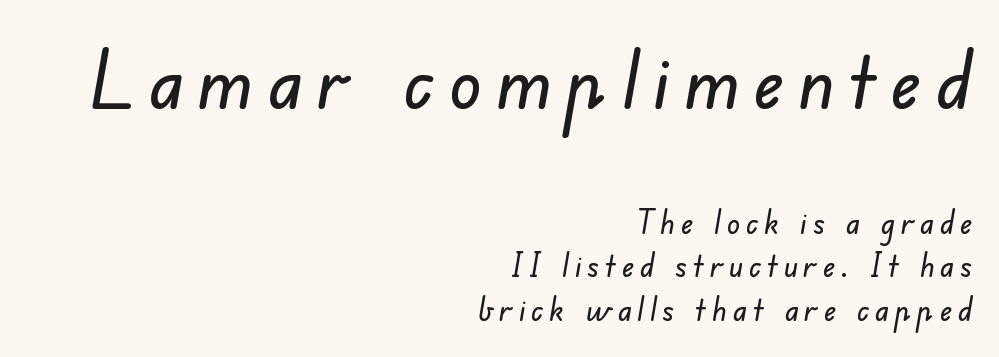
Whoever set this made the first block the dominant, larger element. The compositor pushed each line to the right boundary. Proportional: the letters do not fall into vertical columns. The rows are spaced the way most documents space them.
